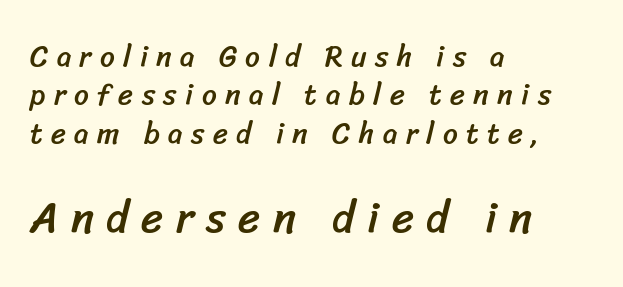
Is this a fixed-width face? No — the glyphs have proportional, varying widths. Leading: standard. Every row of glyphs begins at an identical x-position on the left. Each letter's strokes conclude bluntly, with no projecting serifs. Check the space under the baseline: it is left empty. The gaps between neighbouring characters are conspicuously large.
